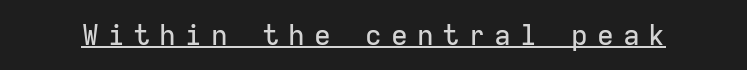
The image shows 28 px sans-serif type, upright, monospaced; set unusually wide letter spacing (+0.32 em), underlined; low stroke contrast and a medium x-height.
